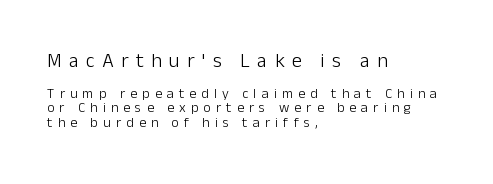
Typeset ragged right — the left edge is the straight one. Posture: vertical. Clear beneath every line of the passage. In this sample the first text group is rendered at the bigger scale. How would I describe the line gaps? Narrow and economical. The passage shown is not bold in any degree.
